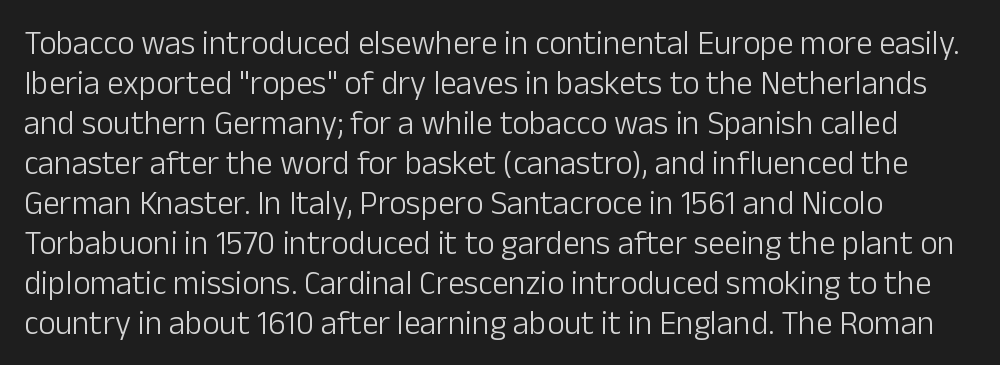
The font is comparable to plain body text, perhaps lighter. Posture: upright roman. Nobody drew a line under any word here. Inter-character spacing is left at the font's built-in metrics. To sum up the face: it is a sans, with no serifs. The letters advance in unequal steps, a hallmark of proportional type.
